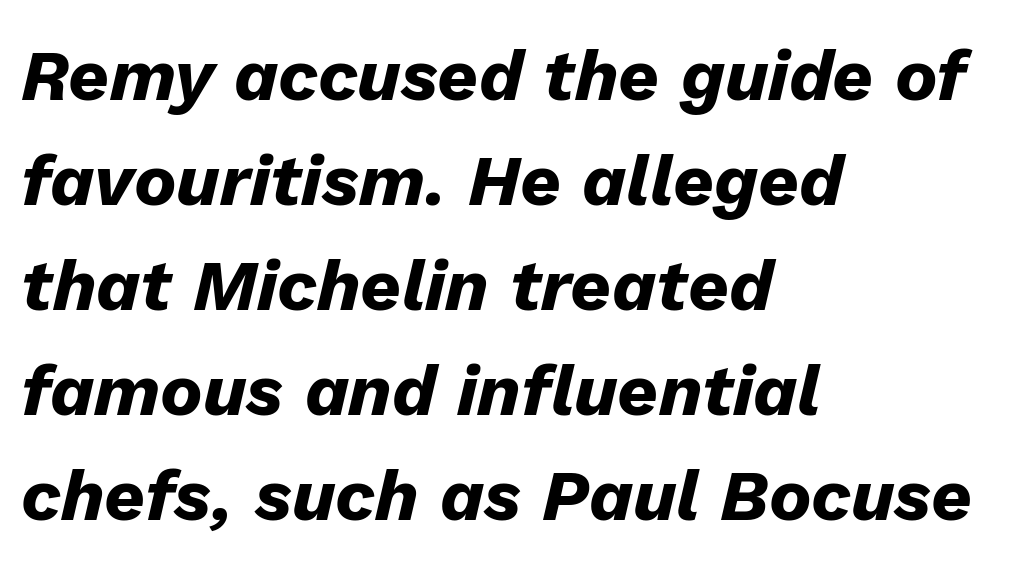
{"italic": "yes", "lean": "right", "slant_degrees": 13, "bold": "yes", "weight": "heavy", "width": "normal", "stroke_contrast": "low", "x_height": "medium", "monospaced": "no", "underline": "no", "align": "left", "line_spacing": "normal", "line_spacing_ratio": 1.48, "letter_spacing": "normal", "letter_spacing_em": 0.0, "glyph_px": 71}
